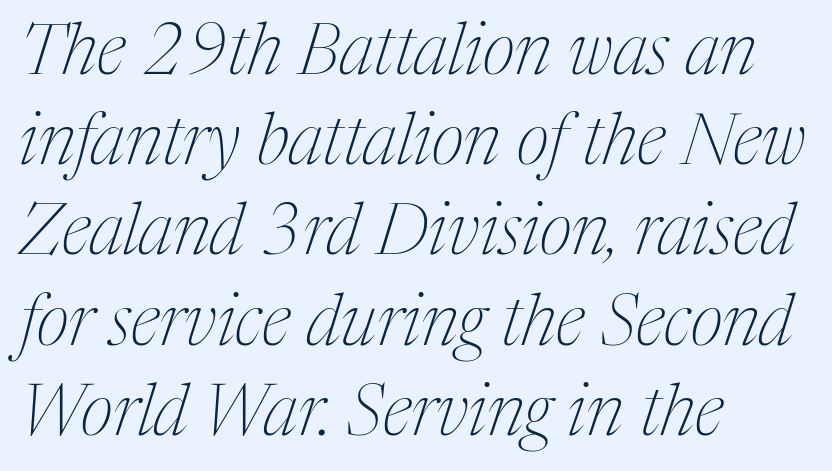
The image shows 71 px thin, condensed serif type, italic (leaning right); set left-aligned, normal line spacing (1.27x), normal letter spacing, not underlined; medium stroke contrast and a medium x-height.
